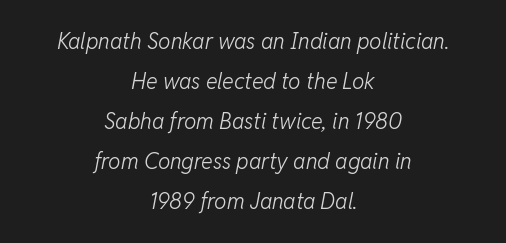
The image shows 22 px text type, italic (leaning right); set centered, line spacing 1.82x, normal letter spacing, not underlined.
